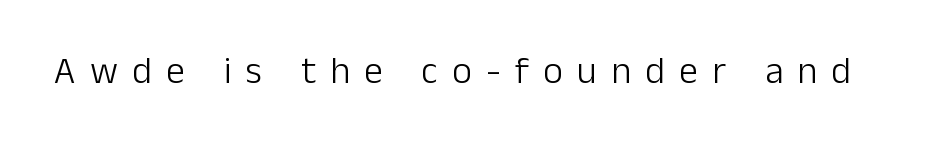
Type style note: lacks serifs. Stems and bowls with no extra thickness — not bold. A bare baseline throughout the passage. Substantial extra tracking has been applied to these lines. Spacing verdict: proportional, widths tailored to each character.
